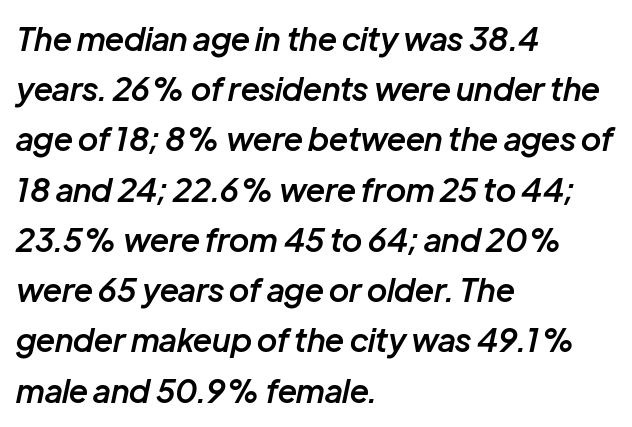
The image shows 32 px semibold type, italic (leaning right); set left-aligned, normal line spacing (1.57x), normal letter spacing, not underlined; low stroke contrast and a medium x-height.
